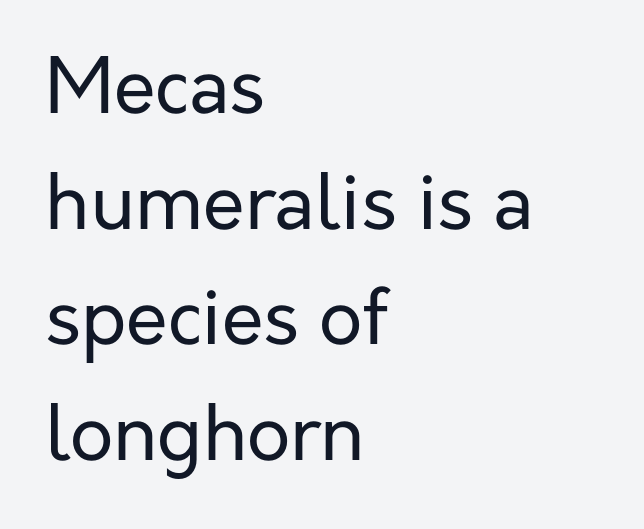
The image shows 76 px regular-weight sans-serif type, upright; set left-aligned, normal line spacing (1.52x), normal letter spacing, not underlined; low stroke contrast and a medium x-height.
